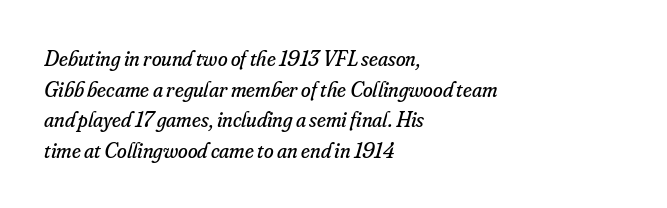
{"italic": "yes", "lean": "right", "slant_degrees": 16, "bold": "no", "underline": "no", "align": "left", "line_spacing": "normal", "line_spacing_ratio": 1.39, "letter_spacing": "normal", "letter_spacing_em": 0.0, "glyph_px": 22}
